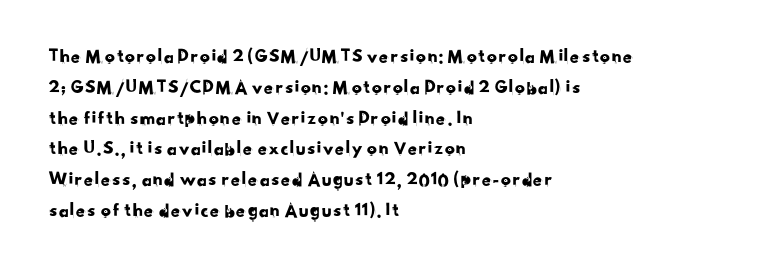
The image shows 20 px text type; set left-aligned, normal line spacing (1.54x), normal letter spacing, not underlined.
